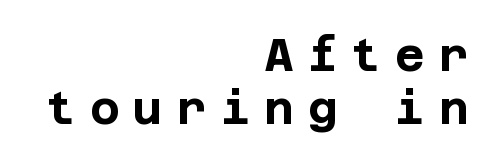
Each line ends at the same right margin while the left side varies. A full-strength bold gives these letters their thick strokes. Posture: upright roman. Someone cranked the tracking dial way up on this one. A bare baseline throughout the passage.
